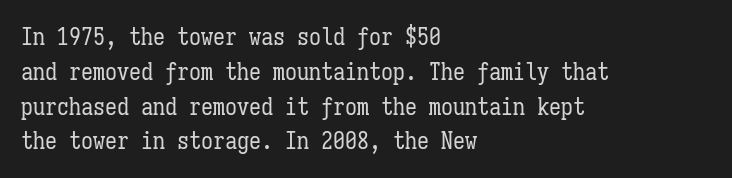
Summary of weight: not heavy and not bold. The passage shown stacks its lines at a standard gap. Upright lettering throughout. Tracking value appears to be zero — textbook default spacing.
